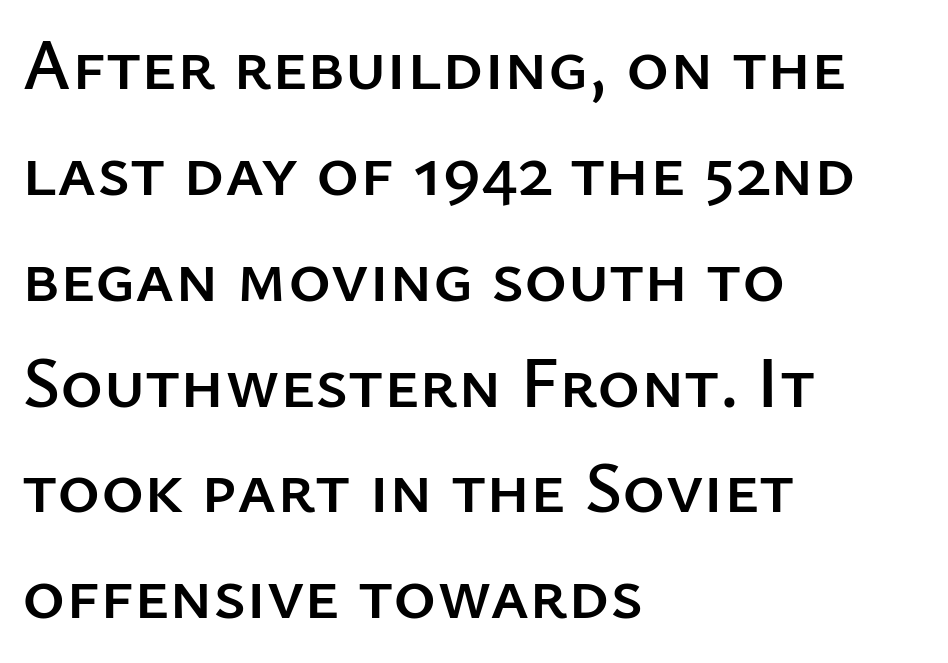
The image shows 73 px sans-serif type, upright; set left-aligned, normal line spacing (1.45x), normal letter spacing, not underlined; low stroke contrast and a medium x-height.
